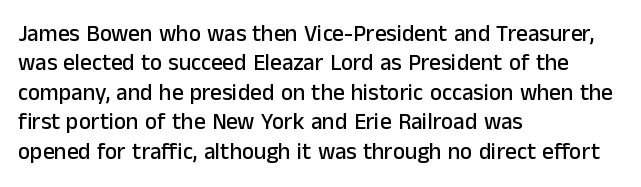
Q: Is the text italic (slanted)? A: No, it is upright.
Q: Is the text underlined? A: No.
Q: How is the paragraph aligned? A: Left-aligned.
Q: Is the spacing between letters normal or unusually wide? A: Normal.
Q: Is the spacing between lines tight, normal or loose? A: Normal.
